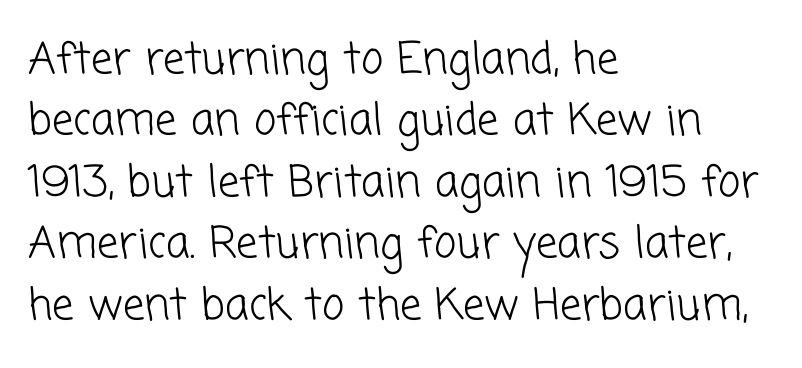
Q: Is the text bold? A: No.
Q: Is the typeface a serif or a sans-serif typeface? A: Sans-serif.
Q: Is the text underlined? A: No.
Q: How is the paragraph aligned? A: Left-aligned.
Q: Is the spacing between letters normal or unusually wide? A: Normal.
Q: Is the spacing between lines tight, normal or loose? A: Normal.
Q: Width (condensed, normal, or wide)? A: Normal.
Q: Stroke contrast? A: Low.
Q: x-height? A: Medium.
Q: Monospaced? A: No.
